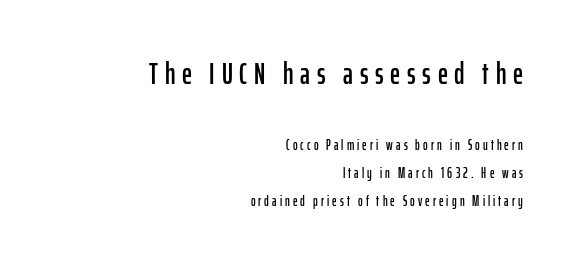
Q: Is the text italic (slanted)? A: No, it is upright.
Q: Is the typeface a serif or a sans-serif typeface? A: Sans-serif.
Q: Is the text underlined? A: No.
Q: How is the paragraph aligned? A: Right-aligned.
Q: Is the spacing between letters normal or unusually wide? A: Unusually wide.
Q: Is the spacing between lines tight, normal or loose? A: Loose.
Q: Which block of text is set in a larger size, the first (top) or the second (bottom)? A: The first (top) one.
Q: Width (condensed, normal, or wide)? A: Condensed.
Q: Stroke contrast? A: Low.
Q: x-height? A: Medium.
Q: Monospaced? A: No.
